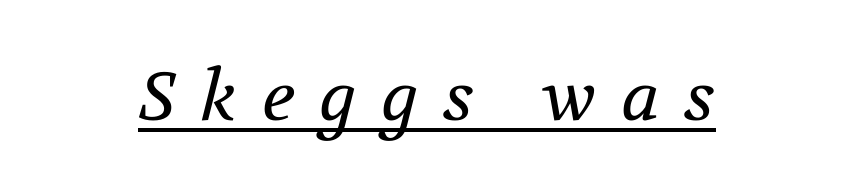
When letters slant like this, we call the style italic. Check where the strokes stop: tiny serifs finish them off. The tracking jumps out immediately: characters are airy and widely separated. This is not heavy type; no bold has been used. Somebody hit Ctrl+U on this one — the words are underlined.
